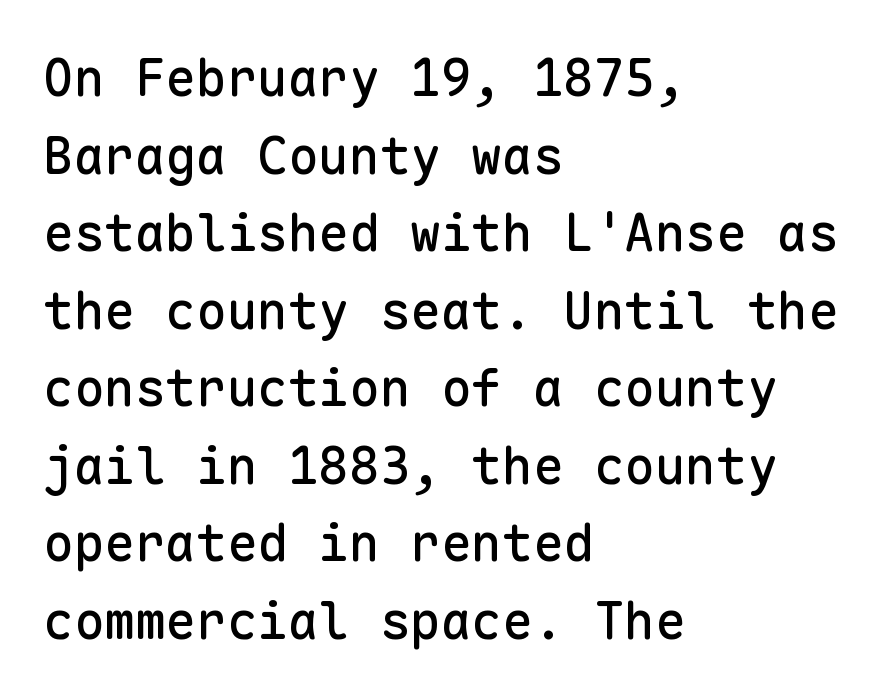
{"serif": "no", "italic": "no", "width": "normal", "stroke_contrast": "low", "x_height": "medium", "monospaced": "yes", "underline": "no", "align": "left", "line_spacing": "normal", "line_spacing_ratio": 1.52, "letter_spacing": "normal", "letter_spacing_em": 0.0, "glyph_px": 51}
